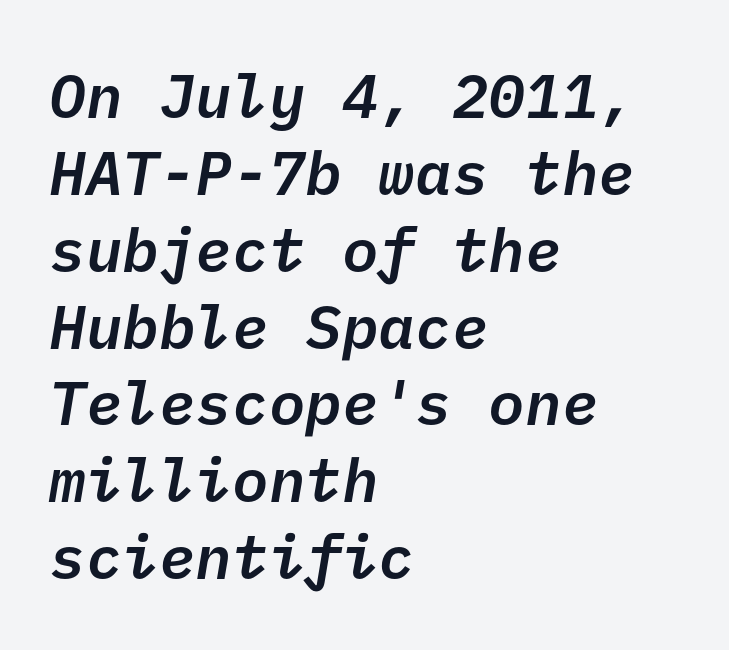
Q: Is the text bold? A: Semi-bold.
Q: Is the typeface a serif or a sans-serif typeface? A: Sans-serif.
Q: Is the text underlined? A: No.
Q: How is the paragraph aligned? A: Left-aligned.
Q: Is the spacing between letters normal or unusually wide? A: Normal.
Q: Is the spacing between lines tight, normal or loose? A: Normal.
Q: Width (condensed, normal, or wide)? A: Normal.
Q: Stroke contrast? A: Low.
Q: x-height? A: Medium.
